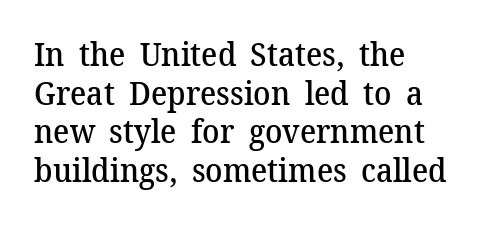
Q: Is the text bold? A: Semi-bold.
Q: Is the text italic (slanted)? A: No, it is upright.
Q: Is the typeface a serif or a sans-serif typeface? A: Serif.
Q: Is the text underlined? A: No.
Q: How is the paragraph aligned? A: Left-aligned.
Q: Is the spacing between letters normal or unusually wide? A: Normal.
Q: Width (condensed, normal, or wide)? A: Normal.
Q: Stroke contrast? A: Medium.
Q: x-height? A: Medium.
Q: Monospaced? A: No.
